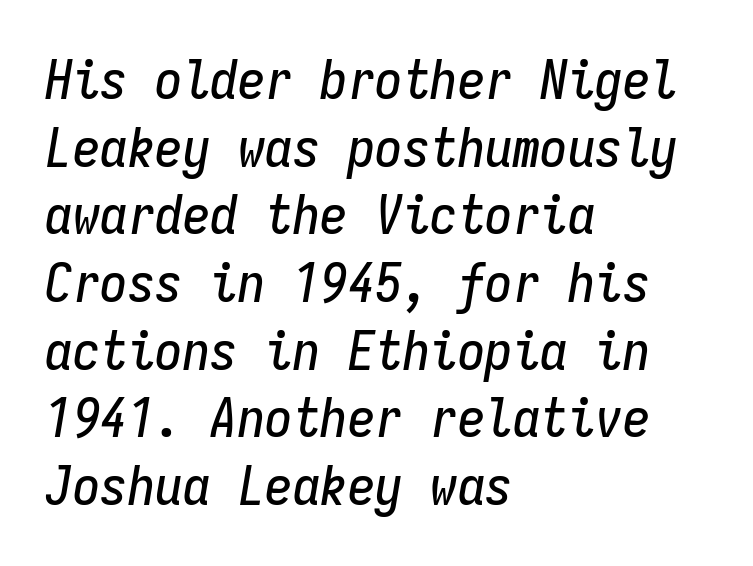
The letters are slanted; this is an italic face. The strip under each line holds only bare page. Each letter, wide or thin by design, is forced into the same width here. If you drew a ruler down the left edge, every line would touch it. This sample uses plain, unmodified letter spacing.
